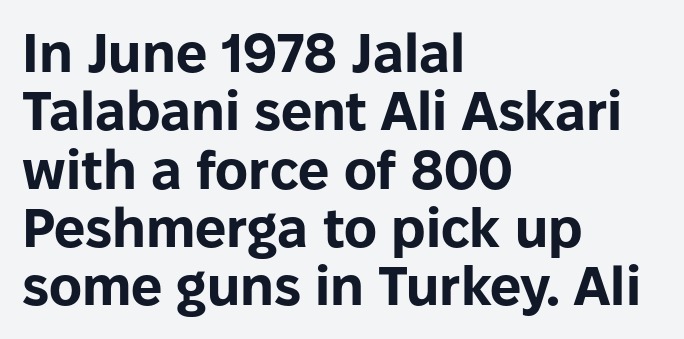
Q: Is the text bold? A: Yes.
Q: Is the text italic (slanted)? A: No, it is upright.
Q: Is the typeface a serif or a sans-serif typeface? A: Sans-serif.
Q: Is the text underlined? A: No.
Q: How is the paragraph aligned? A: Left-aligned.
Q: Is the spacing between letters normal or unusually wide? A: Normal.
Q: Is the spacing between lines tight, normal or loose? A: Tight.
Q: Width (condensed, normal, or wide)? A: Normal.
Q: Stroke contrast? A: Low.
Q: x-height? A: Medium.
Q: Monospaced? A: No.
